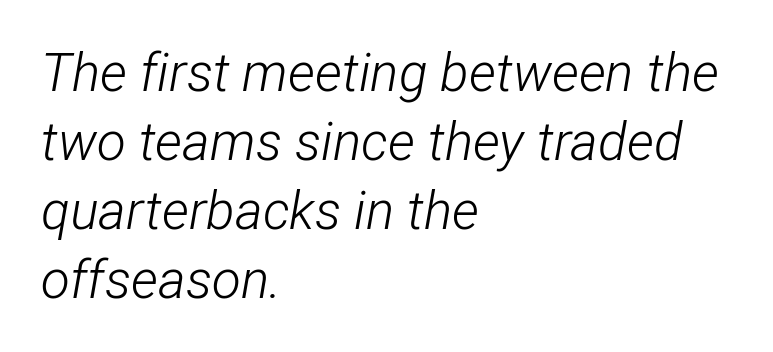
Q: Is the text bold? A: No.
Q: Is the text italic (slanted)? A: Yes, it leans right by about 12 degrees.
Q: Is the text underlined? A: No.
Q: How is the paragraph aligned? A: Left-aligned.
Q: Is the spacing between letters normal or unusually wide? A: Normal.
Q: Is the spacing between lines tight, normal or loose? A: Normal.
Q: Width (condensed, normal, or wide)? A: Condensed.
Q: Stroke contrast? A: Low.
Q: x-height? A: Medium.
Q: Monospaced? A: No.
